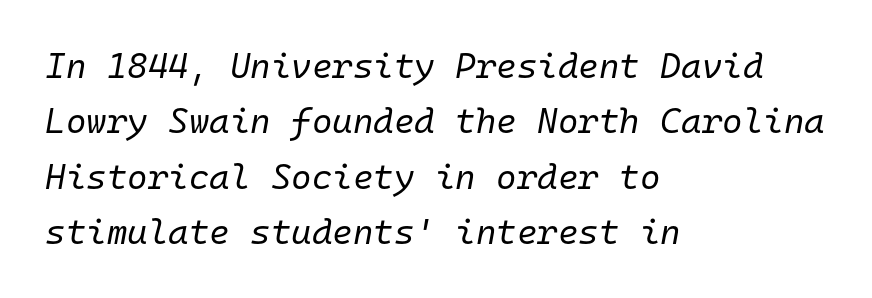
{"italic": "yes", "lean": "right", "slant_degrees": 10, "bold": "no", "weight": "regular", "width": "normal", "stroke_contrast": "low", "x_height": "medium", "monospaced": "yes", "underline": "no", "align": "left", "line_spacing": "normal", "line_spacing_ratio": 1.58, "letter_spacing": "normal", "letter_spacing_em": 0.0, "glyph_px": 35}
